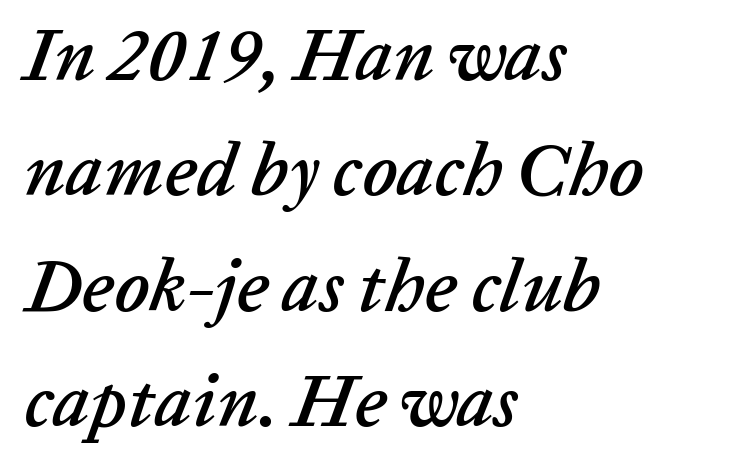
{"italic": "yes", "lean": "right", "slant_degrees": 20, "width": "normal", "stroke_contrast": "low", "x_height": "medium", "monospaced": "no", "underline": "no", "align": "left", "line_spacing": "normal", "line_spacing_ratio": 1.56, "letter_spacing": "normal", "letter_spacing_em": 0.0, "glyph_px": 74}
